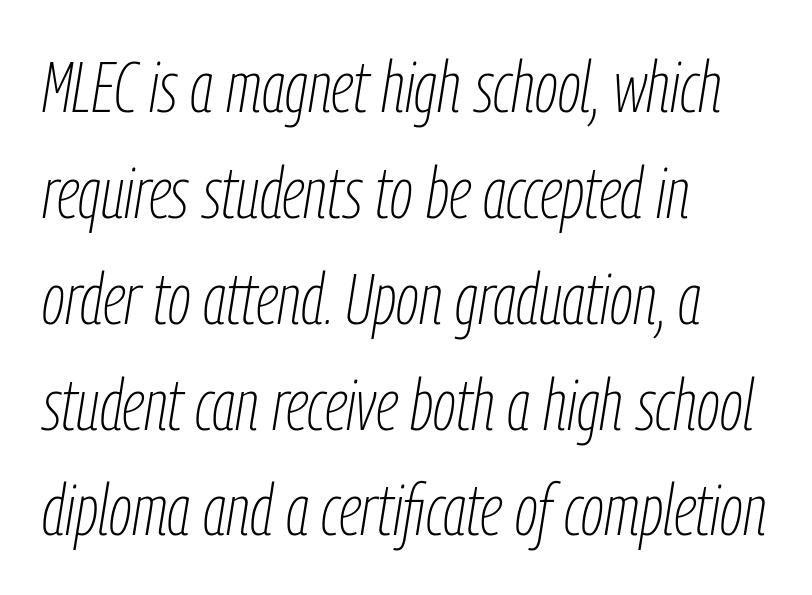
Is the letter spacing exaggerated? No — it looks like the ordinary default. Does the leading feel generous? No, just average. The space directly below the letters is spotless. Each stroke keeps to a modest, everyday thickness or less. The font's italic variant was chosen for this text. Here the designer chose a conventional face with non-uniform glyph widths.
